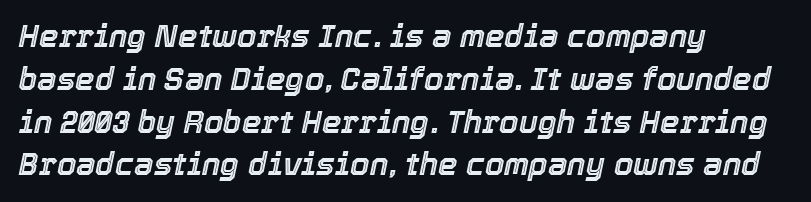
The block of text has a typical density, with ordinary space between rows. A typesetter would call this zero additional tracking. These lines were composed using italics. Here the designer chose a conventional face with non-uniform glyph widths.
